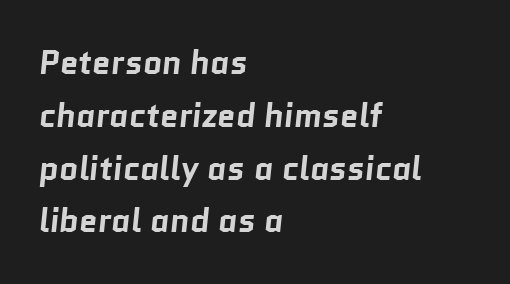
The image shows 33 px bold sans-serif type; set left-aligned, normal line spacing (1.6x), normal letter spacing, not underlined; low stroke contrast and a medium x-height.
